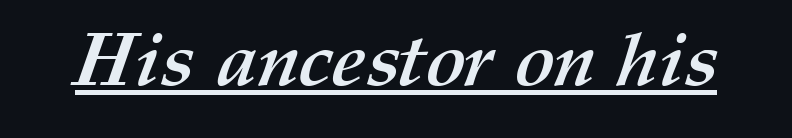
{"bold": "yes", "weight": "semibold", "width": "normal", "stroke_contrast": "medium", "x_height": "medium", "monospaced": "no", "underline": "yes", "letter_spacing": "normal", "letter_spacing_em": 0.0, "glyph_px": 75}
